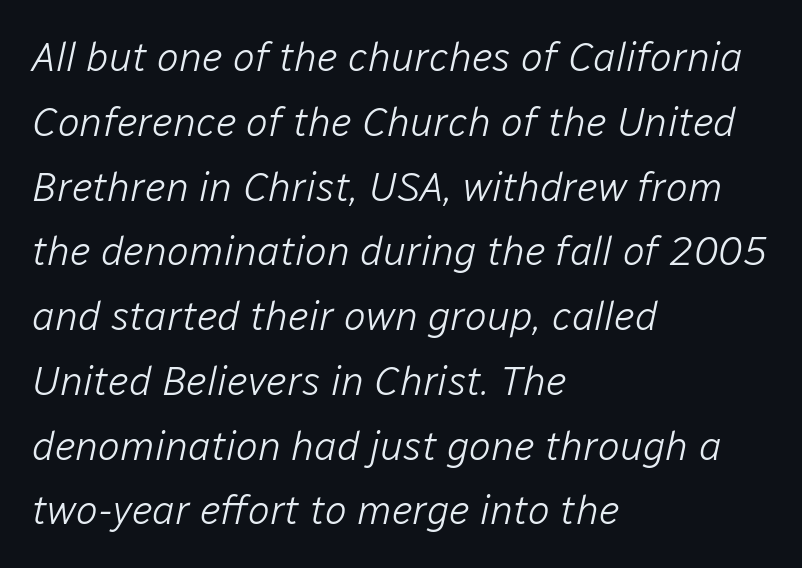
Q: Is the text bold? A: No.
Q: Is the text italic (slanted)? A: Yes, it leans right by about 12 degrees.
Q: Is the text underlined? A: No.
Q: How is the paragraph aligned? A: Left-aligned.
Q: Is the spacing between letters normal or unusually wide? A: Normal.
Q: Is the spacing between lines tight, normal or loose? A: Normal.
Q: Width (condensed, normal, or wide)? A: Normal.
Q: Stroke contrast? A: Low.
Q: x-height? A: Medium.
Q: Monospaced? A: No.
